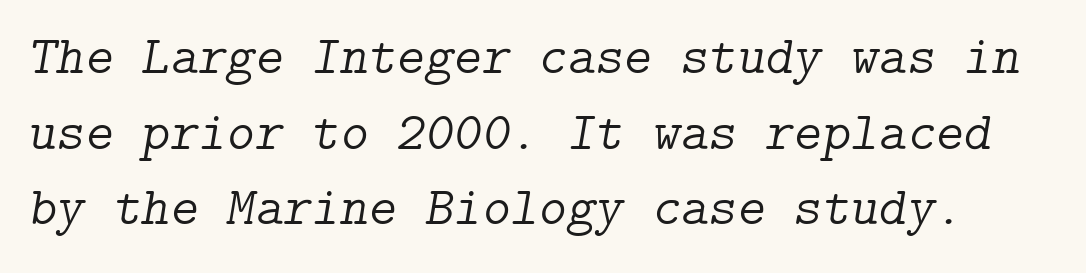
Q: Is the text bold? A: No.
Q: Is the text italic (slanted)? A: Yes, it leans right by about 9 degrees.
Q: Is the typeface a serif or a sans-serif typeface? A: Serif.
Q: Is the text underlined? A: No.
Q: Is the spacing between letters normal or unusually wide? A: Normal.
Q: Is the spacing between lines tight, normal or loose? A: Normal.
Q: Width (condensed, normal, or wide)? A: Normal.
Q: Stroke contrast? A: Low.
Q: x-height? A: Medium.
